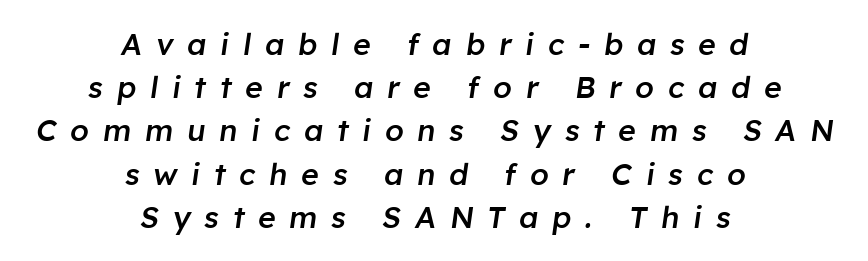
Italic: yes, the glyphs are oblique. The face used here is proportionally spaced, like ordinary book or web type. Where is the straight margin? There isn't one; the lines are centered. The rendering uses a moderate line-height, typical for paragraphs. Plain, unruled lines of type.
